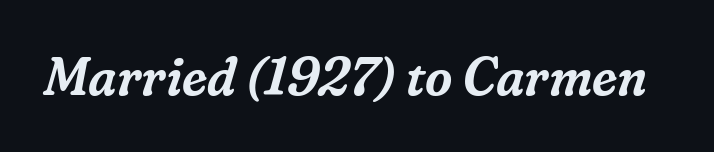
The image shows 53 px serif type, italic (leaning right); set normal letter spacing, not underlined; low stroke contrast and a medium x-height.
